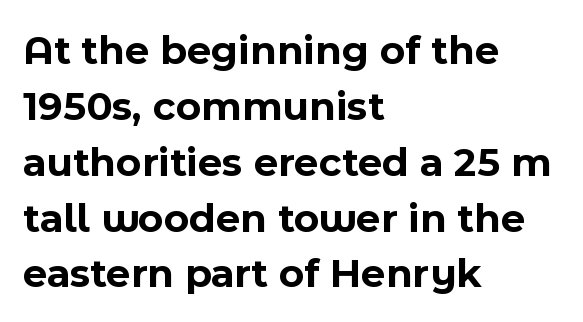
The image shows 42 px bold sans-serif type, upright; set left-aligned, normal line spacing (1.33x), normal letter spacing, not underlined; a medium x-height.
